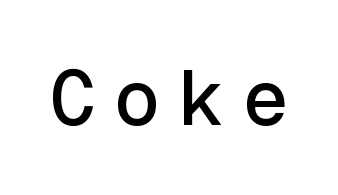
Q: Is the text italic (slanted)? A: No, it is upright.
Q: Is the typeface a serif or a sans-serif typeface? A: Sans-serif.
Q: Is the text underlined? A: No.
Q: Is the spacing between letters normal or unusually wide? A: Unusually wide.
Q: Width (condensed, normal, or wide)? A: Normal.
Q: x-height? A: Medium.
Q: Monospaced? A: Yes.
